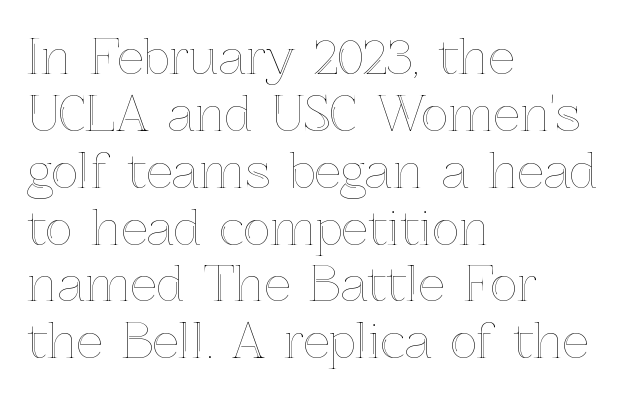
{"italic": "no", "width": "normal", "x_height": "medium", "monospaced": "no", "underline": "no", "align": "left", "line_spacing_ratio": 1.21, "letter_spacing": "normal", "letter_spacing_em": 0.0, "glyph_px": 47}
